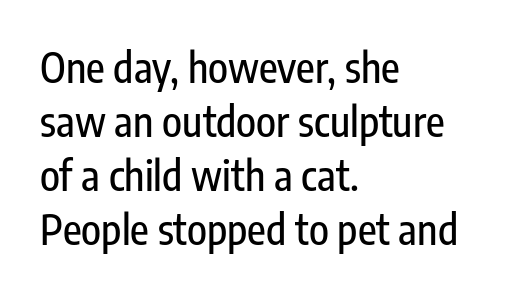
{"serif": "no", "italic": "no", "width": "condensed", "stroke_contrast": "low", "x_height": "medium", "monospaced": "no", "underline": "no", "align": "left", "line_spacing": "normal", "line_spacing_ratio": 1.32, "letter_spacing": "normal", "letter_spacing_em": 0.0, "glyph_px": 41}
